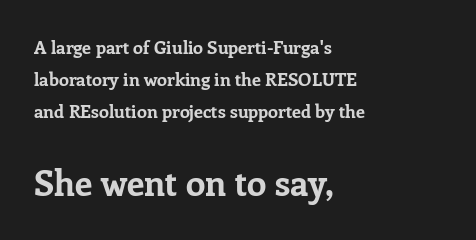
Q: Is the text bold? A: Yes.
Q: Is the text italic (slanted)? A: No, it is upright.
Q: Is the typeface a serif or a sans-serif typeface? A: Serif.
Q: Is the text underlined? A: No.
Q: How is the paragraph aligned? A: Left-aligned.
Q: Is the spacing between letters normal or unusually wide? A: Normal.
Q: Which block of text is set in a larger size, the first (top) or the second (bottom)? A: The second (bottom) one.
Q: Width (condensed, normal, or wide)? A: Normal.
Q: Stroke contrast? A: Low.
Q: x-height? A: Medium.
Q: Monospaced? A: No.
